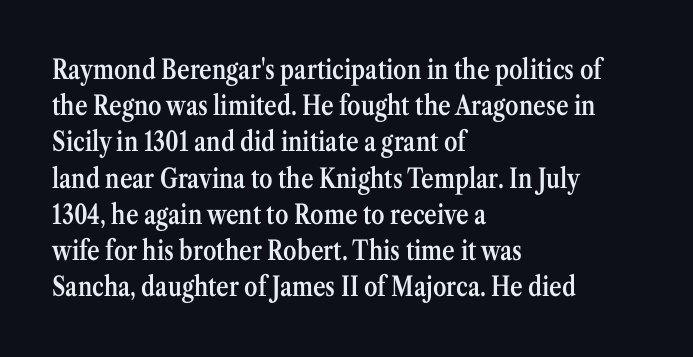
Nobody touched the tracking dial on this one. Its strokes are somewhat broadened, the hallmark of semibold type. Reading down the column, the eye jumps a familiar distance to each next line. Decoration check: the copy has no underline. The paragraph has a hard left edge and a soft right edge. Does the lettering tilt? It doesn't — this is upright.
